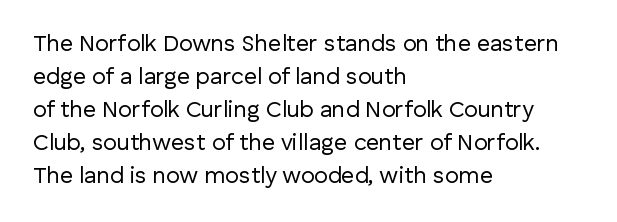
Q: Is the text bold? A: No.
Q: Is the text italic (slanted)? A: No, it is upright.
Q: Is the text underlined? A: No.
Q: How is the paragraph aligned? A: Left-aligned.
Q: Is the spacing between letters normal or unusually wide? A: Normal.
Q: Is the spacing between lines tight, normal or loose? A: Normal.
